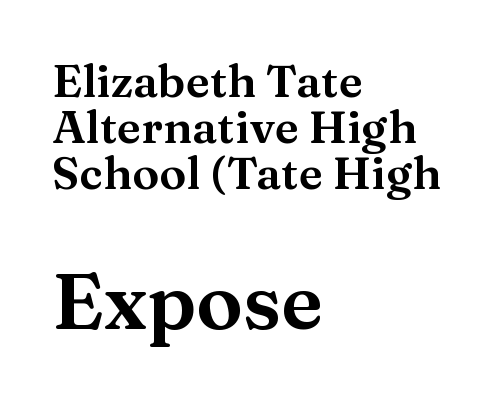
{"serif": "yes", "italic": "no", "width": "wide", "stroke_contrast": "medium", "x_height": "medium", "monospaced": "no", "underline": "no", "align": "left", "line_spacing": "tight", "line_spacing_ratio": 1.02, "letter_spacing": "normal", "letter_spacing_em": 0.0, "larger_block": "second", "size_ratio": 1.73, "glyph_px": 78}
